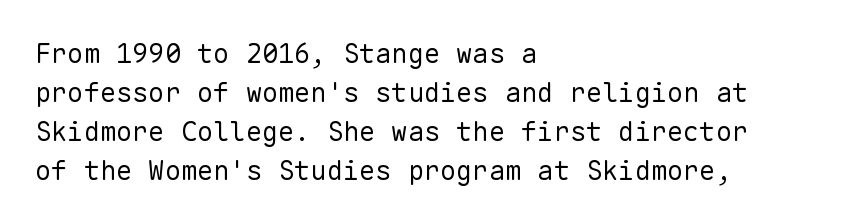
The image shows 27 px text type, upright; set left-aligned, normal line spacing (1.44x), normal letter spacing, not underlined.
